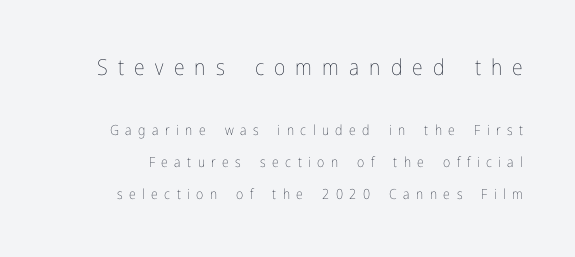
Anything drawn beneath the words? Only blank space. Type size steps down from the first block to the second. A light-to-regular cut is what we see here. The axis of the letterforms is exactly vertical. The letters are spread apart with noticeably loose tracking. The line-height multiplier appears high, well above default.
